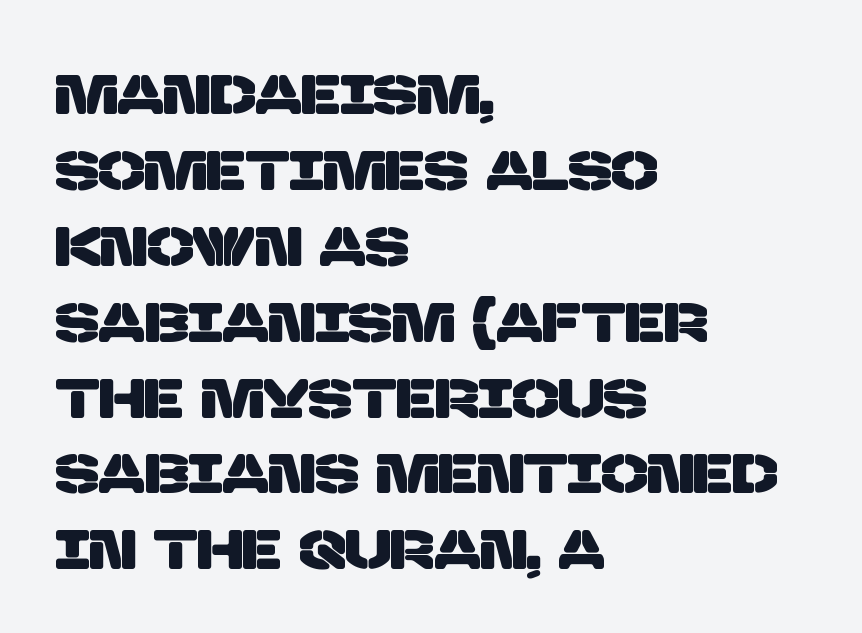
Q: Is the typeface a serif or a sans-serif typeface? A: Sans-serif.
Q: Is the text underlined? A: No.
Q: How is the paragraph aligned? A: Left-aligned.
Q: Is the spacing between letters normal or unusually wide? A: Normal.
Q: Is the spacing between lines tight, normal or loose? A: Normal.
Q: Width (condensed, normal, or wide)? A: Normal.
Q: Stroke contrast? A: Low.
Q: x-height? A: Large.
Q: Monospaced? A: No.
